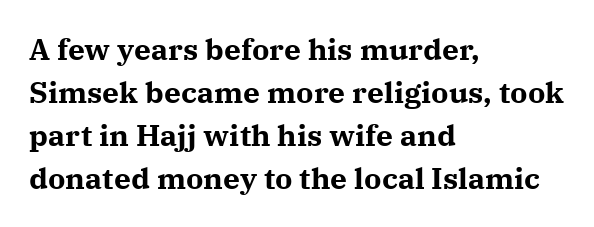
The image shows 30 px bold serif type, upright; set left-aligned, normal line spacing (1.43x), normal letter spacing, not underlined; medium stroke contrast and a medium x-height.
